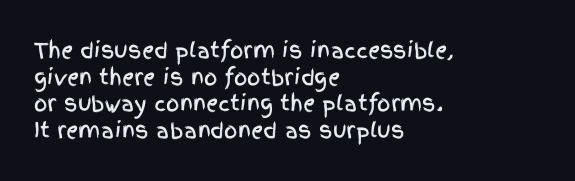
{"italic": "no", "underline": "no", "align": "left", "line_spacing": "normal", "line_spacing_ratio": 1.27, "letter_spacing": "normal", "letter_spacing_em": 0.0, "glyph_px": 21}
